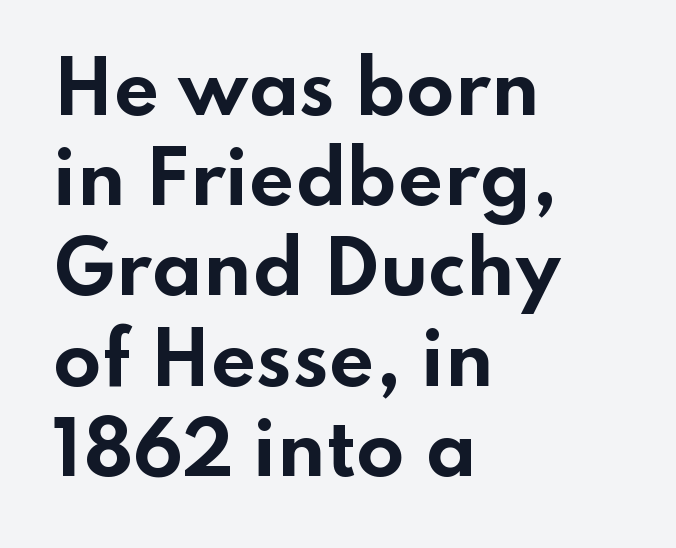
The image shows 71 px bold, wide sans-serif type, upright; set left-aligned, normal line spacing (1.27x), normal letter spacing, not underlined; low stroke contrast and a small x-height.
